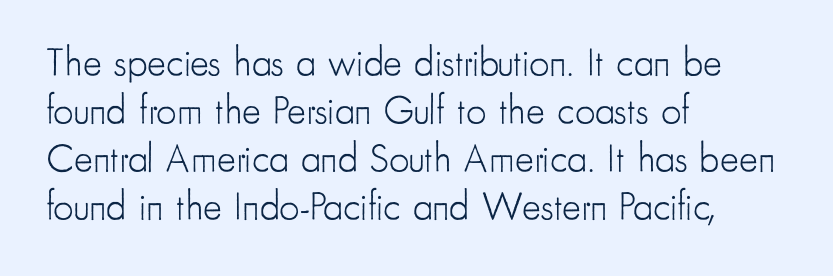
Q: Is the text bold? A: No.
Q: Is the text italic (slanted)? A: No, it is upright.
Q: Is the typeface a serif or a sans-serif typeface? A: Sans-serif.
Q: Is the text underlined? A: No.
Q: How is the paragraph aligned? A: Left-aligned.
Q: Is the spacing between letters normal or unusually wide? A: Normal.
Q: Width (condensed, normal, or wide)? A: Condensed.
Q: Stroke contrast? A: Low.
Q: x-height? A: Small.
Q: Monospaced? A: No.
